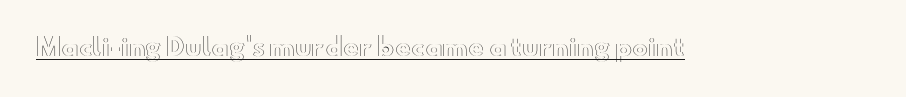
The image shows 24 px text type, upright; set normal letter spacing, underlined.
